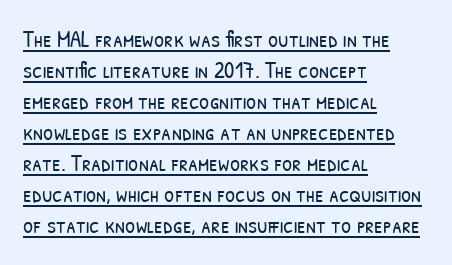
{"bold": "no", "underline": "yes", "align": "left", "line_spacing": "normal", "line_spacing_ratio": 1.35, "letter_spacing": "normal", "letter_spacing_em": 0.0, "glyph_px": 23}
